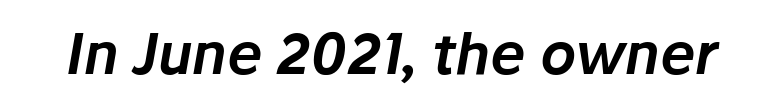
Each letter keeps its own natural width here, so spacing adapts to shape. The string is rendered with underlining switched off. You could call the tracking neutral — neither tight nor loose. Looking at the ascenders, they clearly lean.
